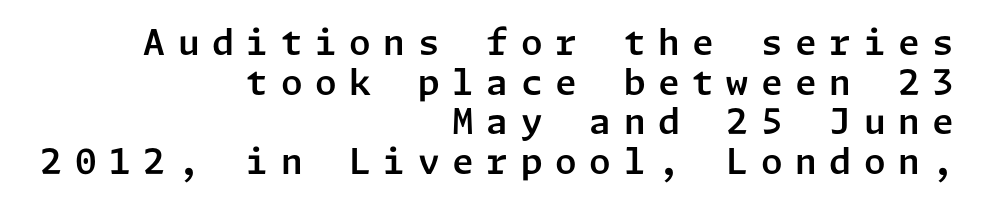
Q: Is the text italic (slanted)? A: No, it is upright.
Q: Is the typeface a serif or a sans-serif typeface? A: Sans-serif.
Q: Is the text underlined? A: No.
Q: How is the paragraph aligned? A: Right-aligned.
Q: Is the spacing between letters normal or unusually wide? A: Unusually wide.
Q: Is the spacing between lines tight, normal or loose? A: Tight.
Q: Width (condensed, normal, or wide)? A: Normal.
Q: Stroke contrast? A: Low.
Q: x-height? A: Medium.
